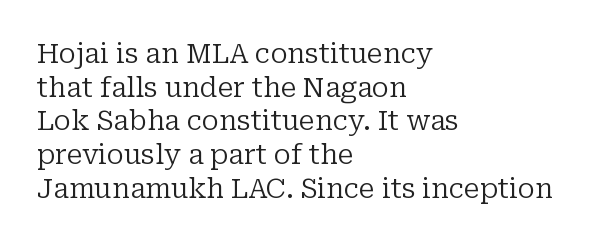
Q: Is the text bold? A: No.
Q: Is the text italic (slanted)? A: No, it is upright.
Q: Is the text underlined? A: No.
Q: How is the paragraph aligned? A: Left-aligned.
Q: Is the spacing between letters normal or unusually wide? A: Normal.
Q: Is the spacing between lines tight, normal or loose? A: Normal.
